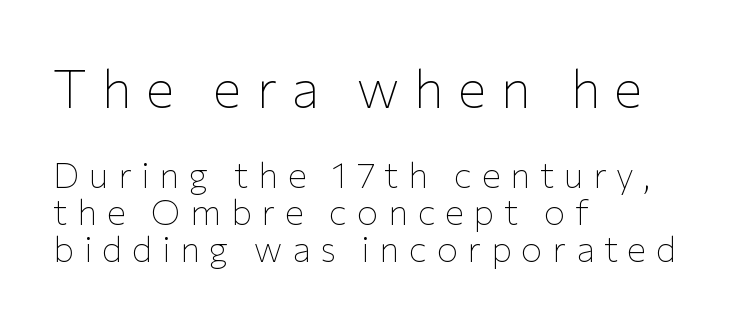
{"serif": "no", "italic": "no", "bold": "no", "weight": "thin", "width": "normal", "stroke_contrast": "low", "x_height": "medium", "monospaced": "no", "underline": "no", "align": "left", "line_spacing": "tight", "line_spacing_ratio": 1.02, "letter_spacing": "wide", "letter_spacing_em": 0.26, "larger_block": "first", "size_ratio": 1.5, "glyph_px": 54}
